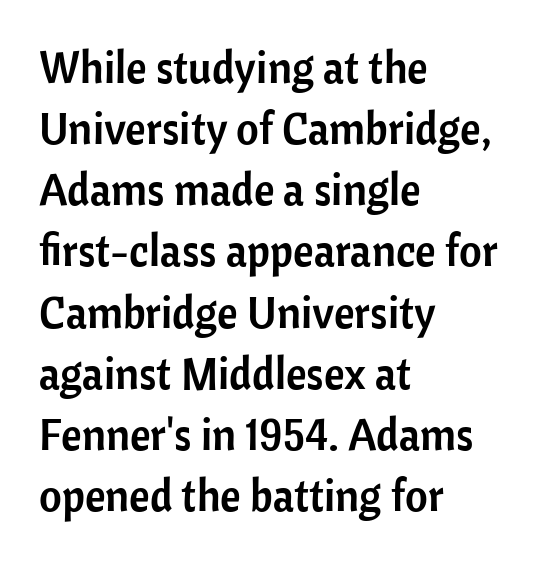
Q: Is the text italic (slanted)? A: No, it is upright.
Q: Is the typeface a serif or a sans-serif typeface? A: Sans-serif.
Q: Is the text underlined? A: No.
Q: How is the paragraph aligned? A: Left-aligned.
Q: Is the spacing between letters normal or unusually wide? A: Normal.
Q: Is the spacing between lines tight, normal or loose? A: Normal.
Q: Width (condensed, normal, or wide)? A: Normal.
Q: Stroke contrast? A: Low.
Q: x-height? A: Medium.
Q: Monospaced? A: No.
